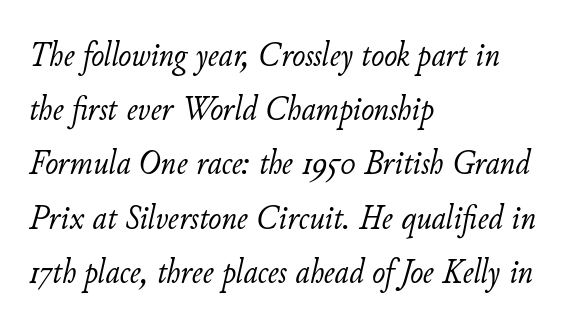
Tracking value appears to be zero — textbook default spacing. The face used here has a pronounced slope to its letters. Summary of weight: not heavy and not bold. Looks like regular typesetting: each glyph gets only the width it needs. The rendering anchors every line to the left-hand side.
